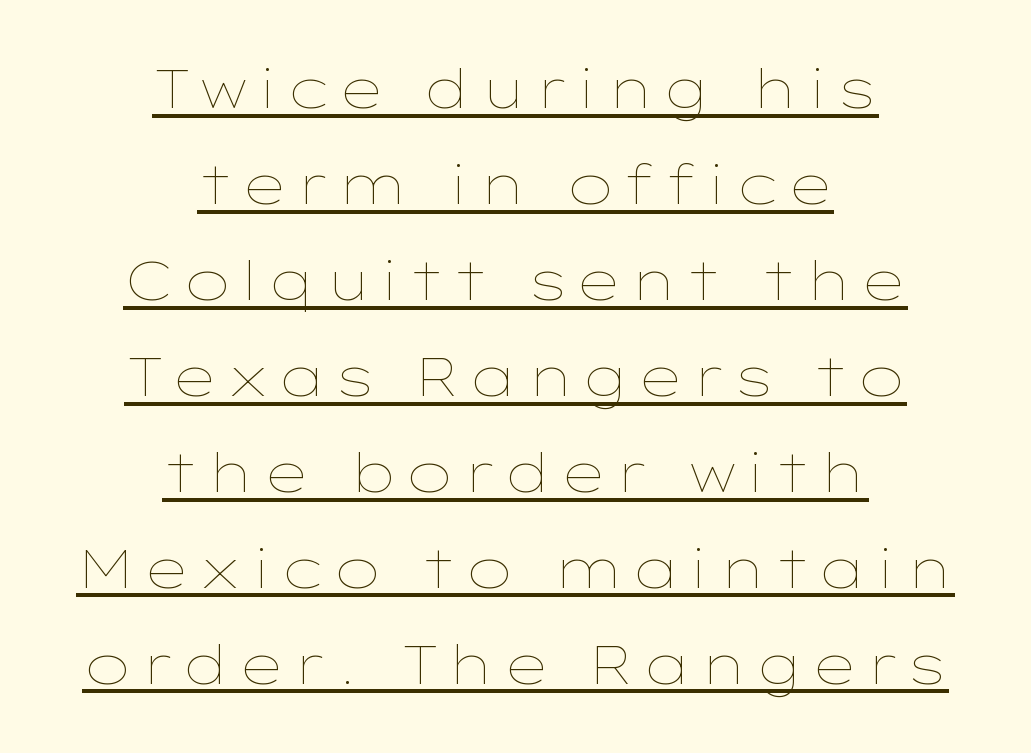
Q: Is the text bold? A: No.
Q: Is the text italic (slanted)? A: No, it is upright.
Q: Is the text underlined? A: Yes.
Q: How is the paragraph aligned? A: Centered.
Q: Width (condensed, normal, or wide)? A: Wide.
Q: Stroke contrast? A: Low.
Q: x-height? A: Medium.
Q: Monospaced? A: No.
